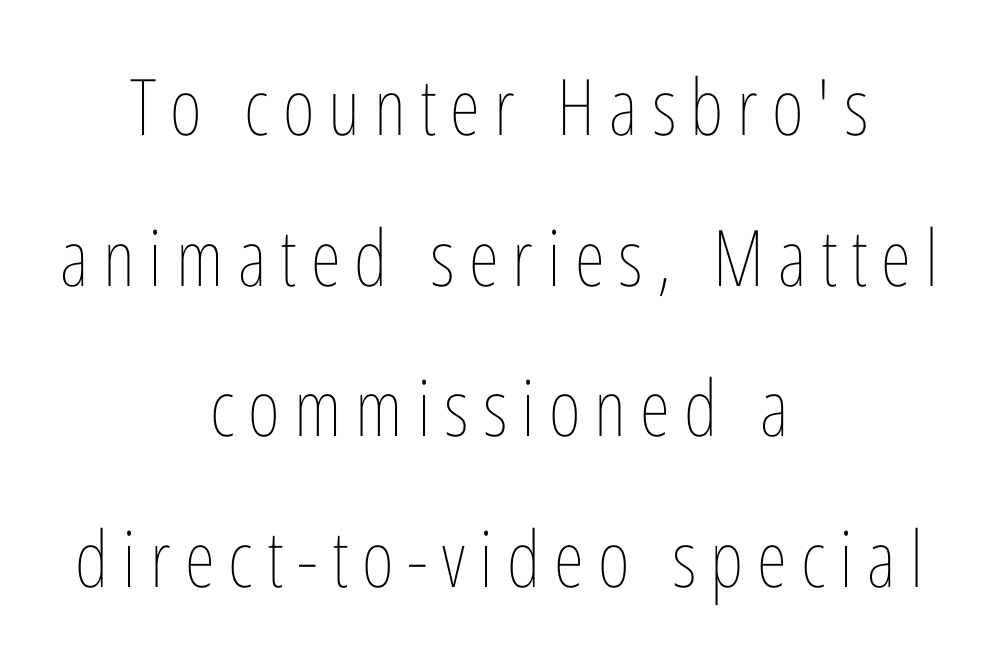
The passage shown is not underscored anywhere. Quick note: not italic, upright. The face used here is proportionally spaced, like ordinary book or web type. Both edges are ragged and mirror each other, which tells us the setting is centered. Airy leading. A light-to-regular cut is what we see here.
